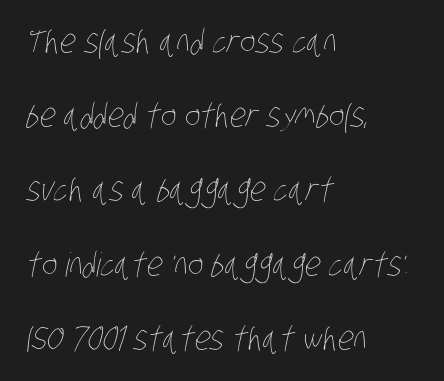
All the whitespace from short lines collects on the right. Honestly, there is no underline to notice here at all. Varying glyph widths throughout — classic text-font behaviour. The line-height multiplier appears high, well above default.
